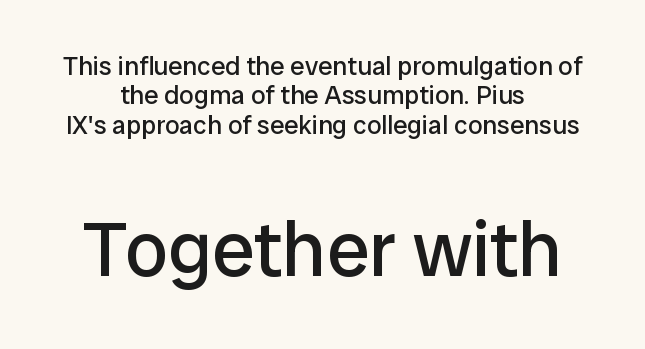
Each letter keeps its own natural width here, so spacing adapts to shape. The face looks like a standard text weight, possibly lighter. Clear beneath every line of the passage. The passage shown begins with its smaller block and ends with its larger one.
